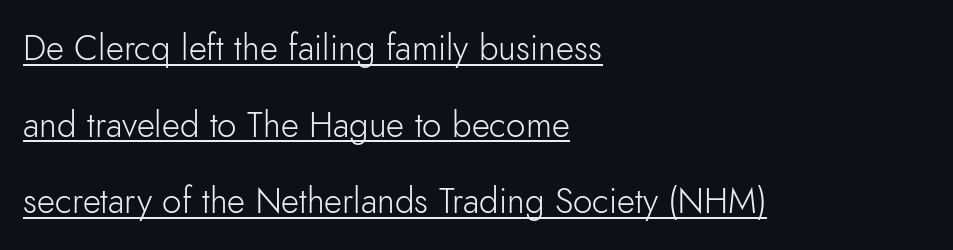
Q: Is the text bold? A: No.
Q: Is the text italic (slanted)? A: No, it is upright.
Q: Is the typeface a serif or a sans-serif typeface? A: Sans-serif.
Q: Is the text underlined? A: Yes.
Q: How is the paragraph aligned? A: Left-aligned.
Q: Is the spacing between letters normal or unusually wide? A: Normal.
Q: Is the spacing between lines tight, normal or loose? A: Loose.
Q: Width (condensed, normal, or wide)? A: Normal.
Q: Stroke contrast? A: Low.
Q: x-height? A: Small.
Q: Monospaced? A: No.
